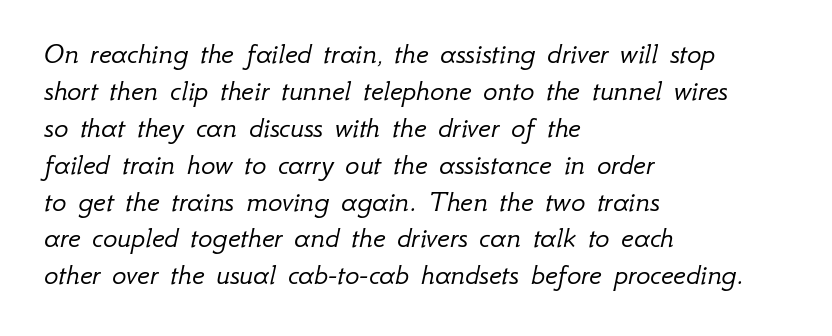
{"italic": "yes", "lean": "right", "slant_degrees": 12, "bold": "no", "weight": "light", "width": "normal", "stroke_contrast": "low", "x_height": "small", "monospaced": "no", "underline": "no", "align": "left", "line_spacing_ratio": 1.23, "letter_spacing": "normal", "letter_spacing_em": 0.0, "glyph_px": 30}
